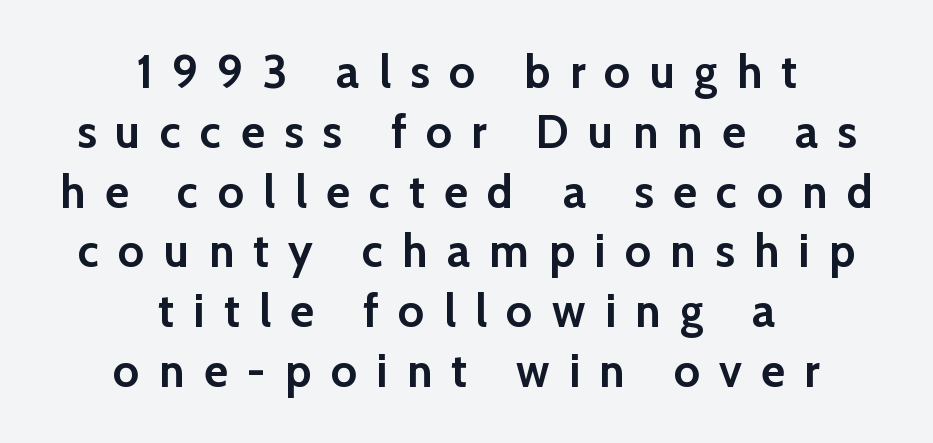
Q: Is the text bold? A: Yes.
Q: Is the text italic (slanted)? A: No, it is upright.
Q: Is the typeface a serif or a sans-serif typeface? A: Sans-serif.
Q: Is the text underlined? A: No.
Q: How is the paragraph aligned? A: Centered.
Q: Is the spacing between letters normal or unusually wide? A: Unusually wide.
Q: Is the spacing between lines tight, normal or loose? A: Normal.
Q: Width (condensed, normal, or wide)? A: Normal.
Q: Stroke contrast? A: Low.
Q: x-height? A: Medium.
Q: Monospaced? A: No.
